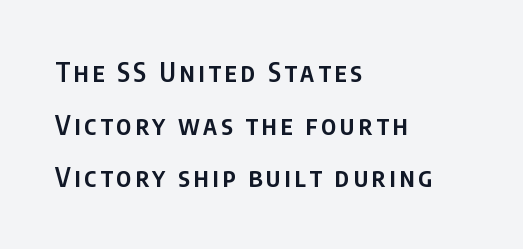
Q: Is the text bold? A: Semi-bold.
Q: Is the text italic (slanted)? A: No, it is upright.
Q: Is the text underlined? A: No.
Q: How is the paragraph aligned? A: Left-aligned.
Q: Is the spacing between lines tight, normal or loose? A: Loose.
